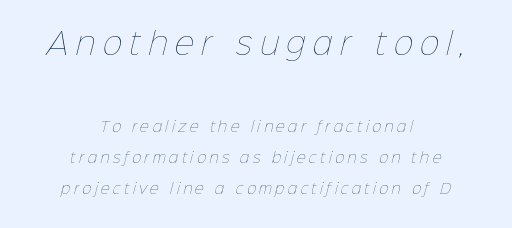
Q: Is the text bold? A: No.
Q: Is the text underlined? A: No.
Q: How is the paragraph aligned? A: Centered.
Q: Is the spacing between letters normal or unusually wide? A: Unusually wide.
Q: Is the spacing between lines tight, normal or loose? A: Loose.
Q: Which block of text is set in a larger size, the first (top) or the second (bottom)? A: The first (top) one.
Q: Width (condensed, normal, or wide)? A: Normal.
Q: Stroke contrast? A: Low.
Q: x-height? A: Medium.
Q: Monospaced? A: No.
